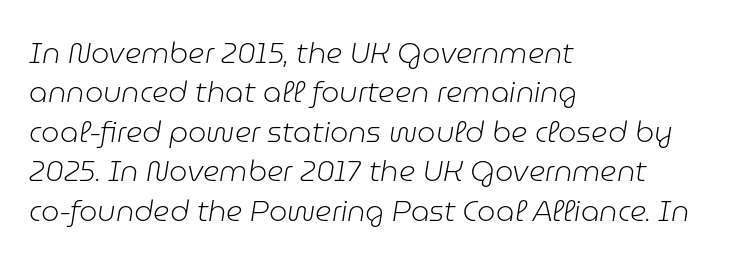
{"italic": "yes", "lean": "right", "slant_degrees": 9, "bold": "no", "weight": "light", "width": "normal", "stroke_contrast": "low", "x_height": "medium", "monospaced": "no", "underline": "no", "align": "left", "line_spacing": "normal", "line_spacing_ratio": 1.36, "letter_spacing": "normal", "letter_spacing_em": 0.0, "glyph_px": 29}
